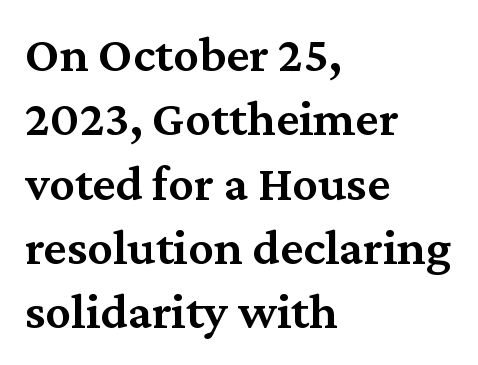
{"serif": "yes", "italic": "no", "bold": "semi", "weight": "semibold", "width": "normal", "stroke_contrast": "medium", "x_height": "medium", "monospaced": "no", "underline": "no", "align": "left", "line_spacing": "normal", "line_spacing_ratio": 1.26, "letter_spacing": "normal", "letter_spacing_em": 0.0, "glyph_px": 51}
